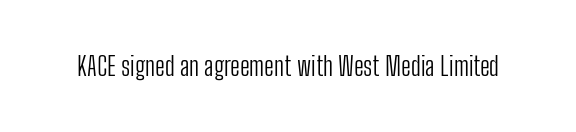
A roman cut, with each character standing at attention. Decoration check: the copy has no underline. The gaps between neighbouring characters are ordinary and unremarkable. Bold? No — there's no thickening of the strokes.
